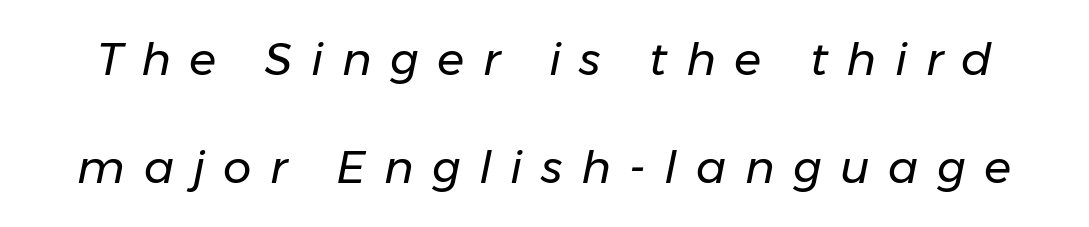
The image shows 45 px regular-weight type, italic (leaning right); set loose line spacing (2.41x), unusually wide letter spacing (+0.41 em), not underlined; low stroke contrast and a medium x-height.
